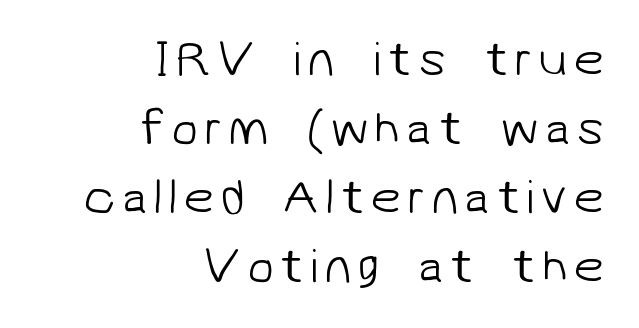
{"serif": "no", "bold": "no", "weight": "light", "width": "normal", "stroke_contrast": "low", "x_height": "medium", "monospaced": "no", "underline": "no", "align": "right", "line_spacing": "normal", "line_spacing_ratio": 1.41, "glyph_px": 49}
